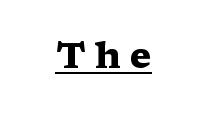
Q: Is the text bold? A: Yes.
Q: Is the text italic (slanted)? A: No, it is upright.
Q: Is the typeface a serif or a sans-serif typeface? A: Serif.
Q: Is the text underlined? A: Yes.
Q: Is the spacing between letters normal or unusually wide? A: Unusually wide.
Q: Width (condensed, normal, or wide)? A: Wide.
Q: Stroke contrast? A: Medium.
Q: x-height? A: Medium.
Q: Monospaced? A: No.
